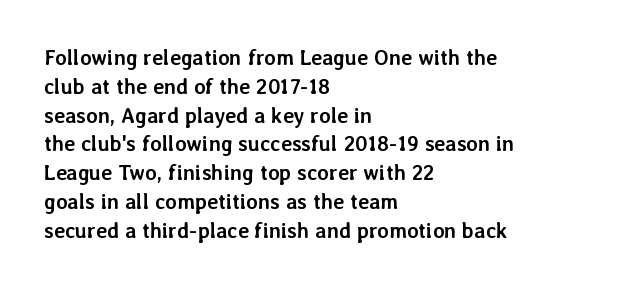
The image shows 21 px bold type, upright; set left-aligned, normal line spacing (1.37x), normal letter spacing, not underlined.
